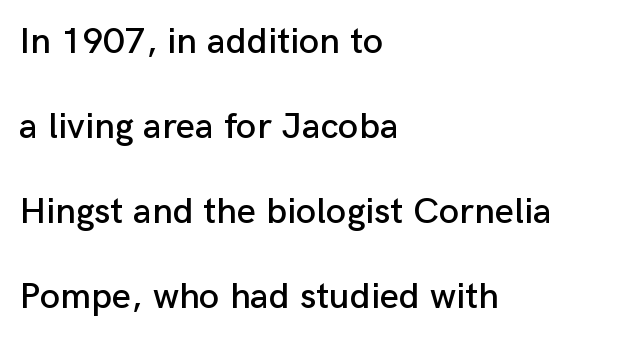
The image shows 37 px sans-serif type, upright; set left-aligned, loose line spacing (2.3x), normal letter spacing, not underlined; low stroke contrast and a medium x-height.
